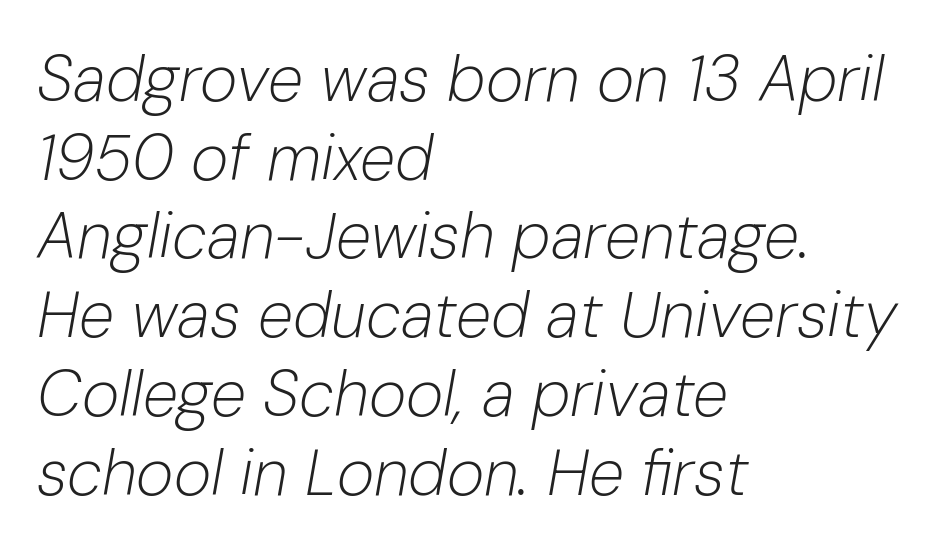
The image shows 64 px light type, italic (leaning right); set left-aligned, line spacing 1.23x, normal letter spacing, not underlined; low stroke contrast and a medium x-height.
